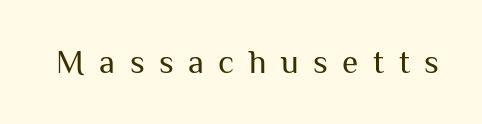
{"serif": "no", "italic": "no", "bold": "no", "weight": "regular", "width": "normal", "stroke_contrast": "medium", "x_height": "medium", "monospaced": "no", "underline": "no", "letter_spacing": "wide", "letter_spacing_em": 0.44, "glyph_px": 33}
